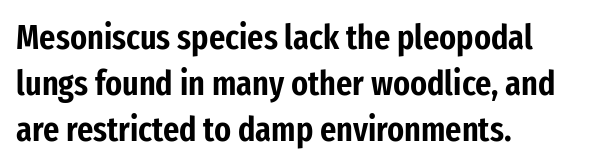
Q: Is the text italic (slanted)? A: No, it is upright.
Q: Is the typeface a serif or a sans-serif typeface? A: Sans-serif.
Q: Is the text underlined? A: No.
Q: How is the paragraph aligned? A: Left-aligned.
Q: Is the spacing between letters normal or unusually wide? A: Normal.
Q: Is the spacing between lines tight, normal or loose? A: Normal.
Q: Width (condensed, normal, or wide)? A: Condensed.
Q: Stroke contrast? A: Low.
Q: x-height? A: Medium.
Q: Monospaced? A: No.
